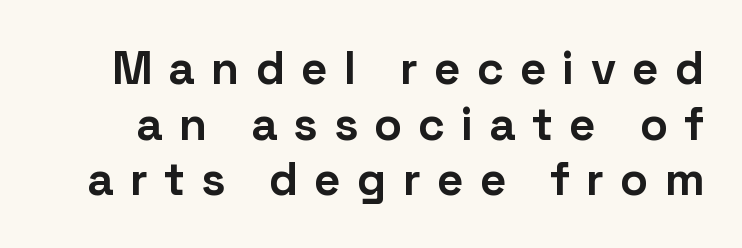
The passage shown is typeset with a sans-serif family. You could only call the tracking loose — the letters float apart. Does the weight exceed regular? Yes, all the way to bold. You can tell it's not italic because the verticals are truly vertical. Unmarked baselines from the first word to the last.
